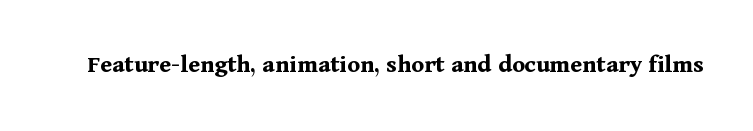
Q: Is the text bold? A: Yes.
Q: Is the text italic (slanted)? A: No, it is upright.
Q: Is the text underlined? A: No.
Q: Is the spacing between letters normal or unusually wide? A: Normal.
